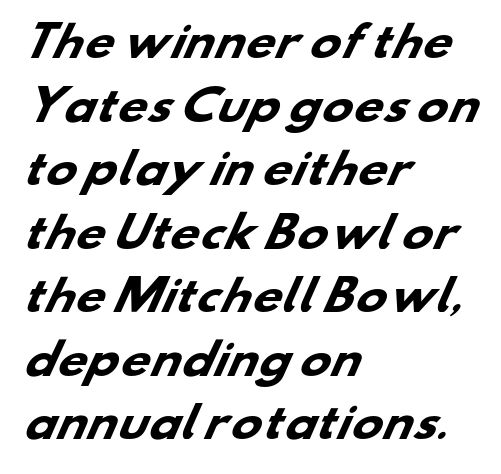
Horizontally, the lines are justified to the leading edge only. The typeface chosen for these lines omits serifs. The passage shown is typed in a proportional face where columns would drift. The space directly below the letters is spotless. There is no visible air inserted between adjacent glyphs. Look at the stroke-to-counter ratio: heavy, a bold.
